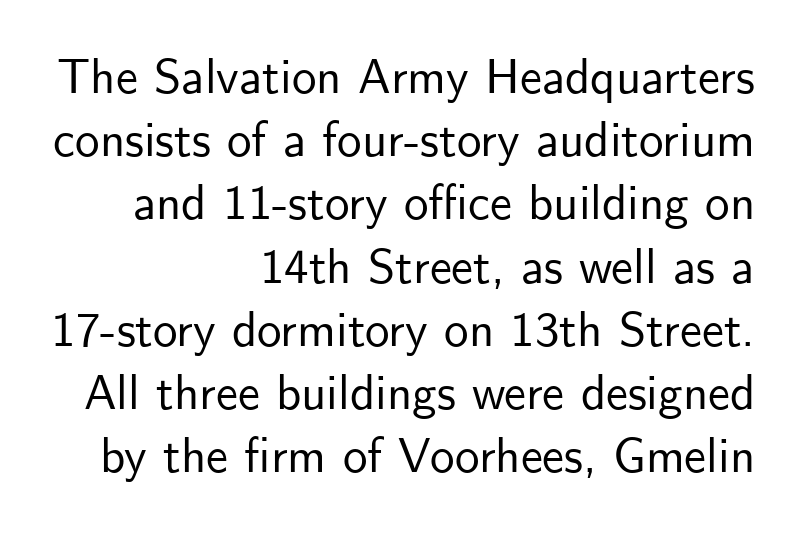
Q: Is the text italic (slanted)? A: No, it is upright.
Q: Is the typeface a serif or a sans-serif typeface? A: Sans-serif.
Q: Is the text underlined? A: No.
Q: How is the paragraph aligned? A: Right-aligned.
Q: Is the spacing between letters normal or unusually wide? A: Normal.
Q: Is the spacing between lines tight, normal or loose? A: Normal.
Q: Width (condensed, normal, or wide)? A: Normal.
Q: Stroke contrast? A: Low.
Q: x-height? A: Small.
Q: Monospaced? A: No.
